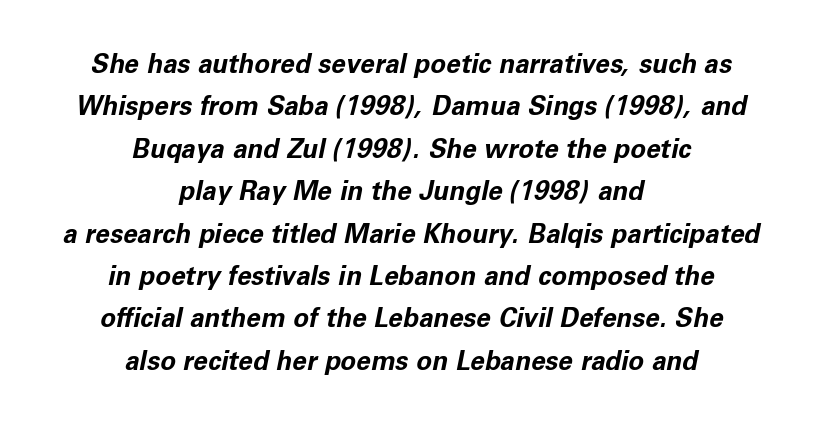
Summary of vertical rhythm: regular, with standard interline spacing. You could call the tracking neutral — neither tight nor loose. These lines carry a lot of weight — the face is fully bold. Centered paragraph, ragged on both sides. Underline: absent.
